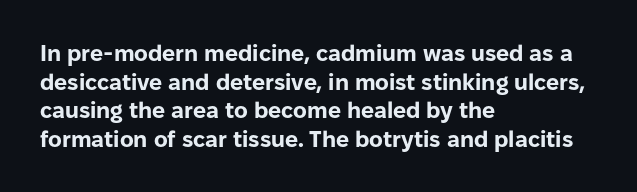
Q: Is the text bold? A: Yes.
Q: Is the text italic (slanted)? A: No, it is upright.
Q: Is the text underlined? A: No.
Q: How is the paragraph aligned? A: Left-aligned.
Q: Is the spacing between letters normal or unusually wide? A: Normal.
